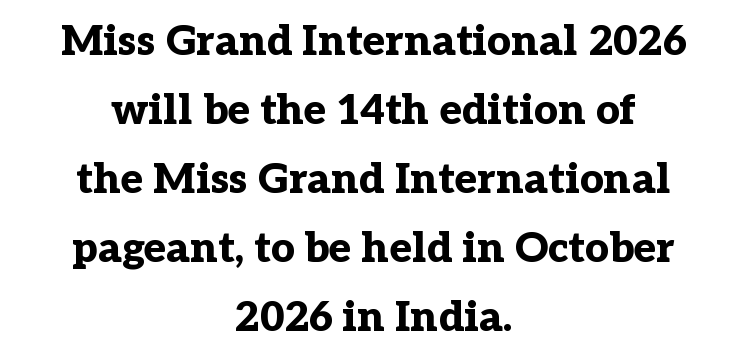
{"serif": "yes", "italic": "no", "bold": "yes", "weight": "bold", "width": "normal", "stroke_contrast": "low", "x_height": "medium", "monospaced": "no", "underline": "no", "align": "center", "line_spacing": "normal", "line_spacing_ratio": 1.64, "letter_spacing": "normal", "letter_spacing_em": 0.0, "glyph_px": 42}
